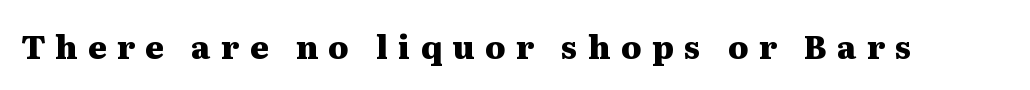
Q: Is the text bold? A: Yes.
Q: Is the text italic (slanted)? A: No, it is upright.
Q: Is the typeface a serif or a sans-serif typeface? A: Serif.
Q: Is the text underlined? A: No.
Q: Is the spacing between letters normal or unusually wide? A: Unusually wide.
Q: Width (condensed, normal, or wide)? A: Wide.
Q: Stroke contrast? A: Medium.
Q: x-height? A: Medium.
Q: Monospaced? A: No.
